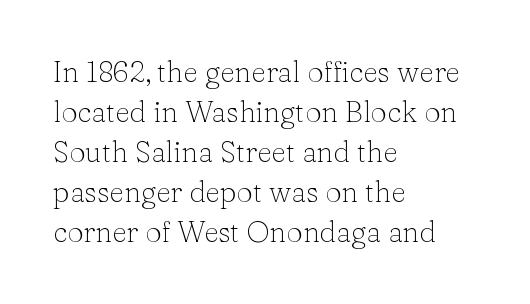
{"serif": "yes", "italic": "no", "bold": "no", "weight": "light", "width": "normal", "stroke_contrast": "low", "x_height": "medium", "monospaced": "no", "underline": "no", "align": "left", "line_spacing": "normal", "line_spacing_ratio": 1.38, "letter_spacing": "normal", "letter_spacing_em": 0.0, "glyph_px": 29}
